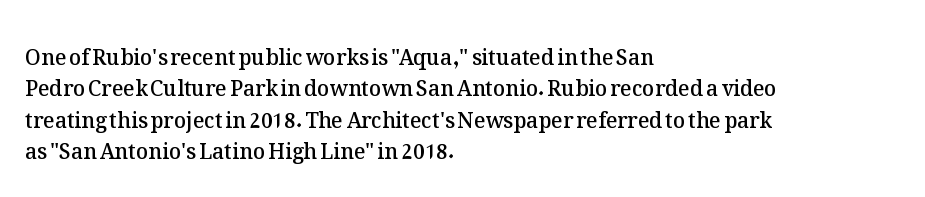
The image shows 21 px text type, upright; set left-aligned, normal line spacing (1.49x), normal letter spacing, not underlined.
